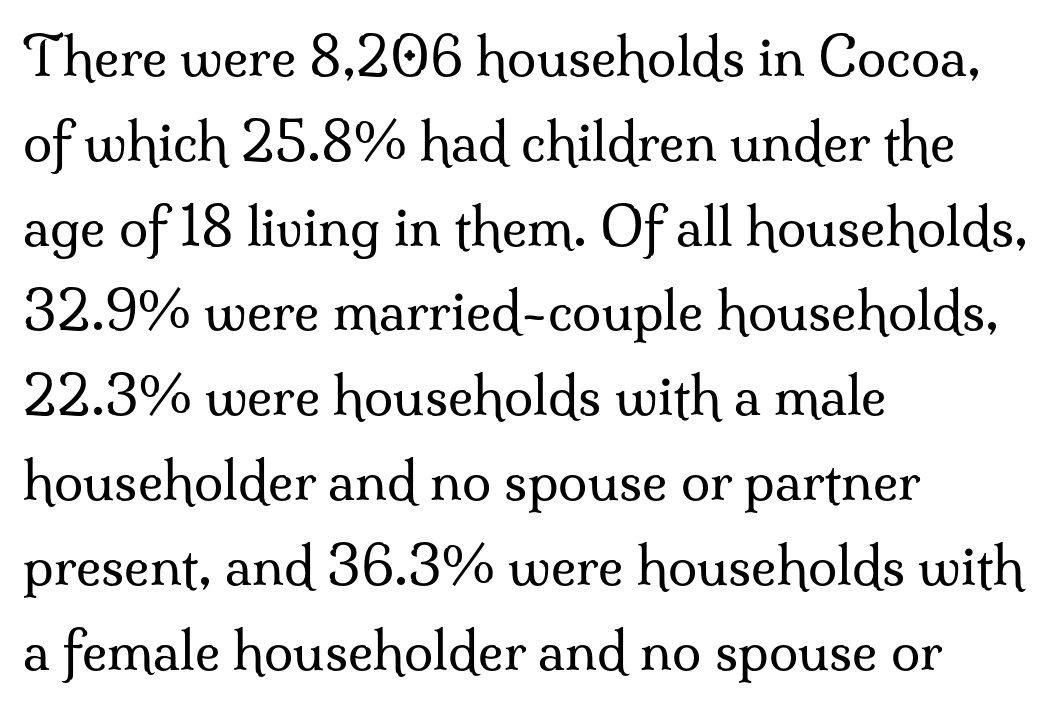
The image shows 53 px regular-weight serif type, upright; set left-aligned, normal line spacing (1.6x), normal letter spacing, not underlined; medium stroke contrast and a small x-height.
